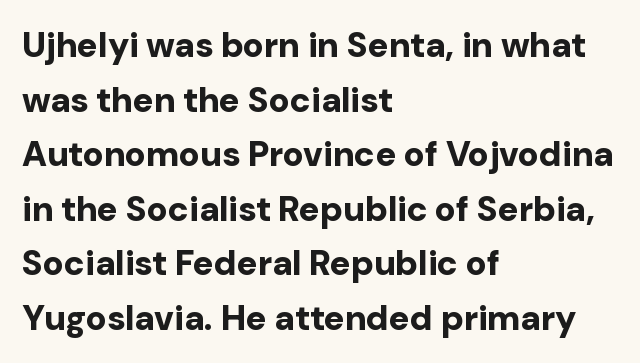
The image shows 35 px bold sans-serif type, upright; set left-aligned, normal line spacing (1.56x), normal letter spacing, not underlined; low stroke contrast and a medium x-height.
